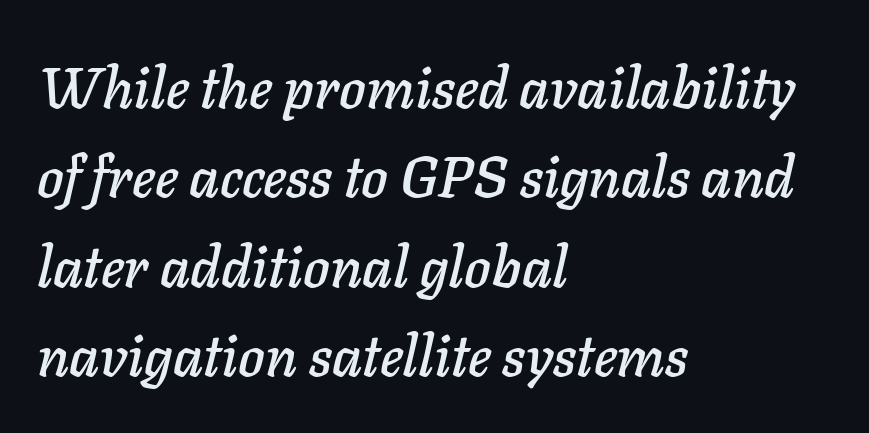
The image shows 57 px text type, italic (leaning right); set left-aligned, normal line spacing (1.57x), normal letter spacing, not underlined; low stroke contrast and a medium x-height.
